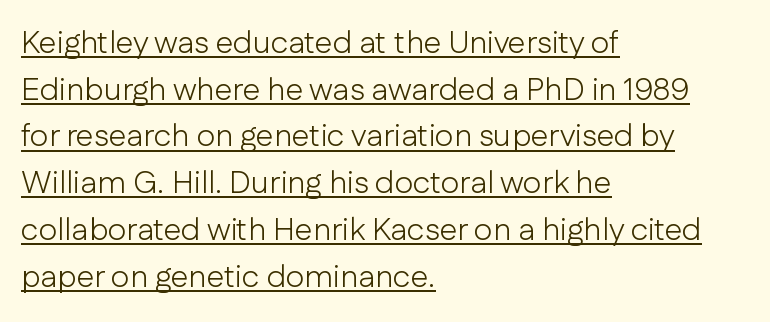
The image shows 32 px light sans-serif type, upright; set left-aligned, normal line spacing (1.46x), normal letter spacing, underlined; low stroke contrast and a medium x-height.
